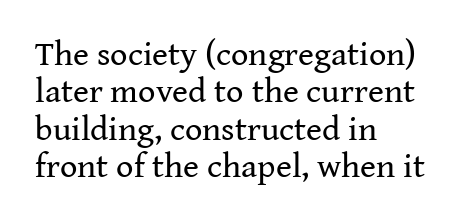
If you measured baseline to baseline, you'd find a short distance. Typeset ragged right — the left edge is the straight one. The strip under each line holds only bare page. The specimen reads as upright at a glance. In terms of letterform style, serifs are clearly present. A typesetter would call this proportional, since set widths differ per character.
